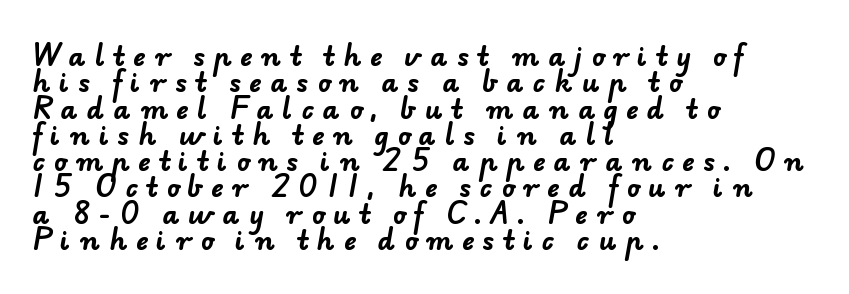
The image shows 26 px bold type; set left-aligned, tight line spacing (1.01x), unusually wide letter spacing (+0.34 em), not underlined.
